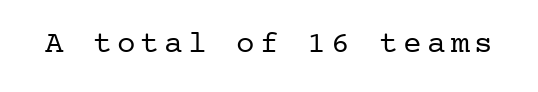
{"serif": "yes", "italic": "no", "bold": "no", "weight": "regular", "width": "normal", "stroke_contrast": "low", "x_height": "medium", "underline": "no", "glyph_px": 31}
